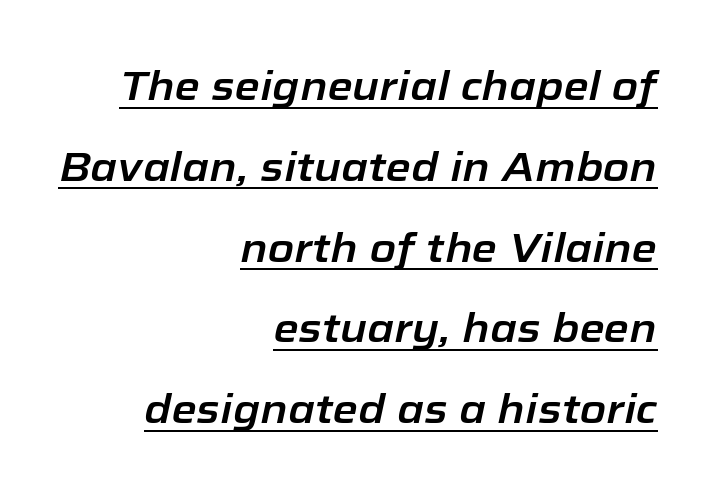
Q: Is the text italic (slanted)? A: Yes, it leans right by about 12 degrees.
Q: Is the text underlined? A: Yes.
Q: How is the paragraph aligned? A: Right-aligned.
Q: Is the spacing between letters normal or unusually wide? A: Normal.
Q: Is the spacing between lines tight, normal or loose? A: Loose.
Q: Width (condensed, normal, or wide)? A: Normal.
Q: Stroke contrast? A: Low.
Q: x-height? A: Medium.
Q: Monospaced? A: No.
